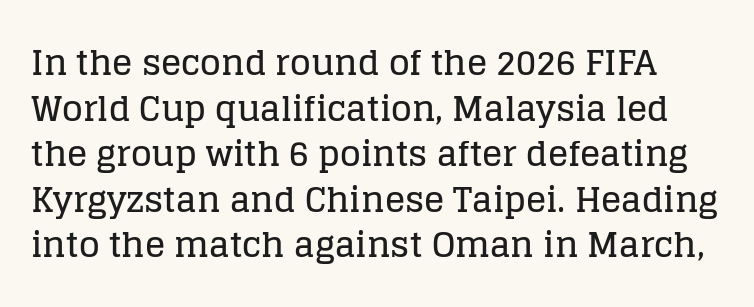
This is roman type, the default non-slanted kind. Nobody drew a line under any word here. Serifs: yes, visible at the terminals of the letterforms. There is no visible air inserted between adjacent glyphs.
